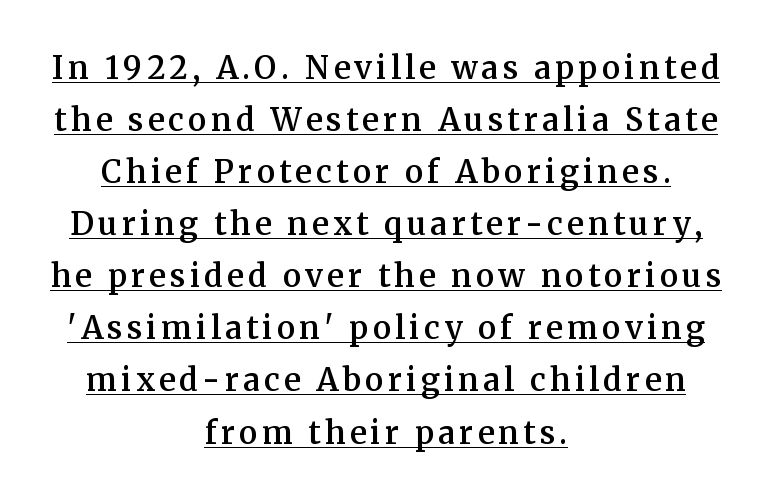
{"serif": "yes", "italic": "no", "bold": "semi", "weight": "semibold", "width": "normal", "stroke_contrast": "medium", "x_height": "medium", "monospaced": "no", "underline": "yes", "align": "center", "line_spacing": "normal", "line_spacing_ratio": 1.68, "glyph_px": 31}
